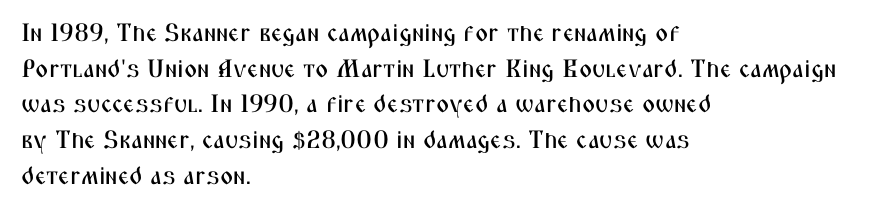
{"italic": "no", "underline": "no", "align": "left", "line_spacing": "normal", "line_spacing_ratio": 1.43, "letter_spacing": "normal", "letter_spacing_em": 0.0, "glyph_px": 25}
